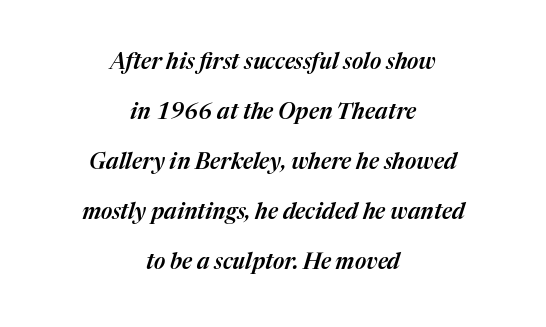
Q: Is the text italic (slanted)? A: Yes, it leans right by about 17 degrees.
Q: Is the text underlined? A: No.
Q: How is the paragraph aligned? A: Centered.
Q: Is the spacing between letters normal or unusually wide? A: Normal.
Q: Is the spacing between lines tight, normal or loose? A: Loose.
